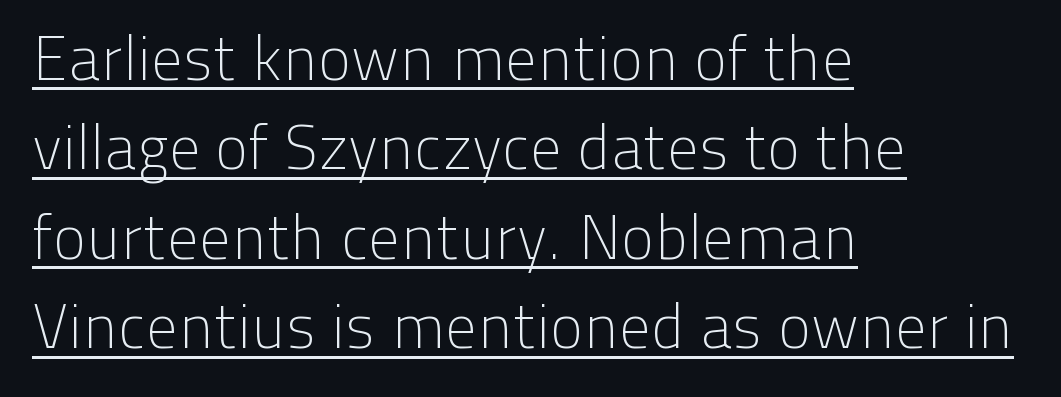
The image shows 63 px light sans-serif type, upright; set left-aligned, normal line spacing (1.42x), normal letter spacing, underlined; low stroke contrast and a medium x-height.
